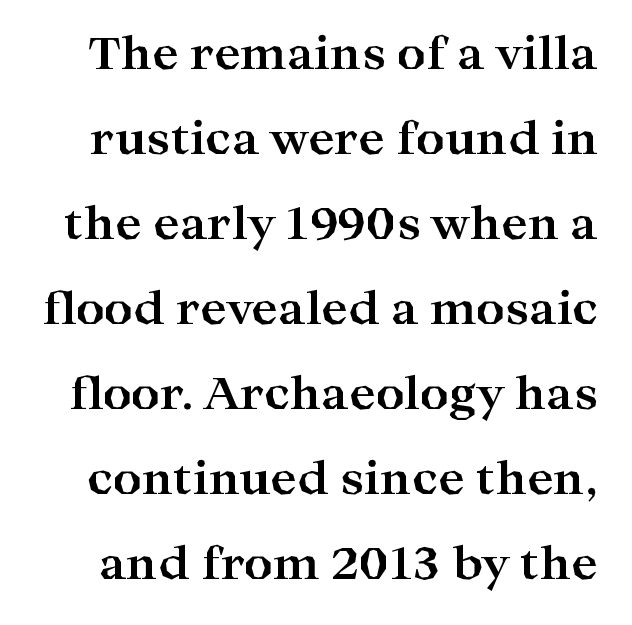
The image shows 45 px bold, wide serif type, upright; set line spacing 1.89x, normal letter spacing, not underlined; high stroke contrast and a medium x-height.
